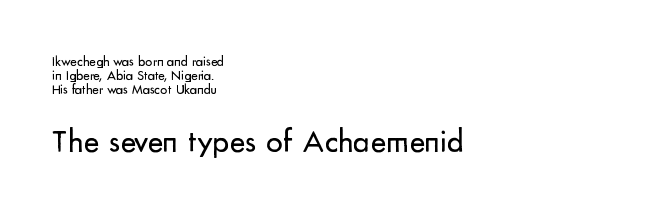
The image shows 33 px regular-weight sans-serif type, upright; set left-aligned, tight line spacing (0.99x), normal letter spacing, not underlined; the second (bottom) block is 2.36x larger; low stroke contrast and a small x-height.
